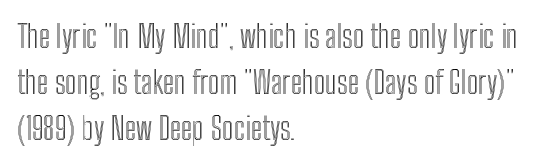
The image shows 31 px condensed type, upright; set left-aligned, normal line spacing (1.48x), normal letter spacing, not underlined; a medium x-height.
